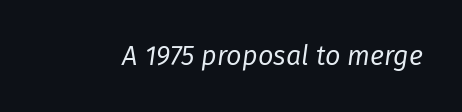
The image shows 27 px text type, italic (leaning right); set normal letter spacing, not underlined.
